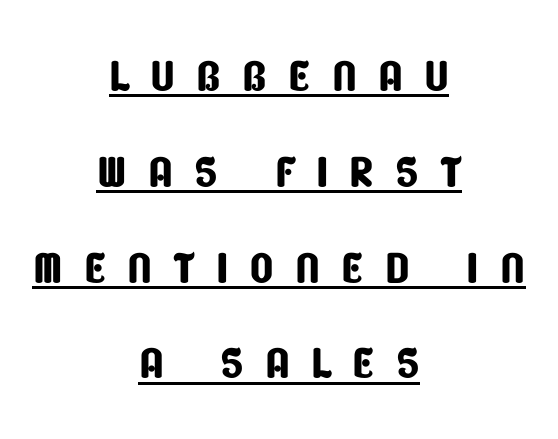
{"serif": "no", "width": "condensed", "stroke_contrast": "low", "x_height": "large", "monospaced": "no", "underline": "yes", "align": "center", "line_spacing": "normal", "line_spacing_ratio": 1.52, "letter_spacing": "wide", "letter_spacing_em": 0.33, "glyph_px": 63}
